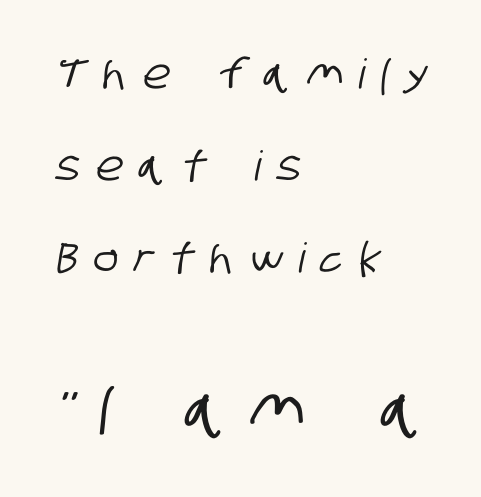
Vertically, the passage feels expansive, rows floating well apart. Nope, no serifs anywhere on these letters. Letter spacing: wide. Descender tails drop into unmarked territory.
